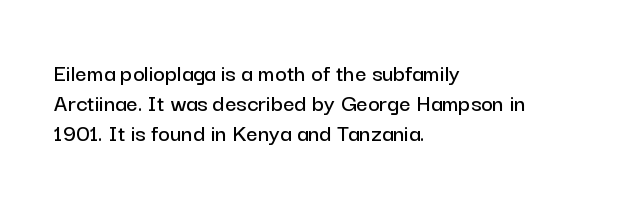
Italic? Not at all — the glyphs are vertical. Only glyphs here, with clear space below each row. Does the copy run flush right? No — it runs flush left. The letters sit at their default tracking, neither squeezed nor spread.
